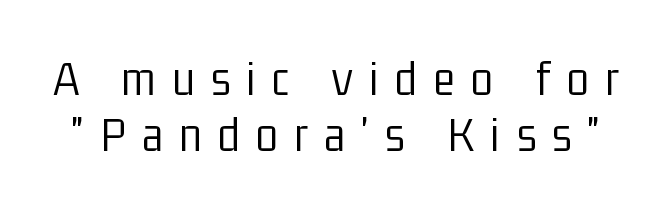
{"serif": "no", "italic": "no", "bold": "no", "weight": "light", "width": "condensed", "stroke_contrast": "low", "x_height": "medium", "monospaced": "no", "underline": "no", "line_spacing": "tight", "line_spacing_ratio": 1.1, "letter_spacing": "wide", "letter_spacing_em": 0.32, "glyph_px": 51}
